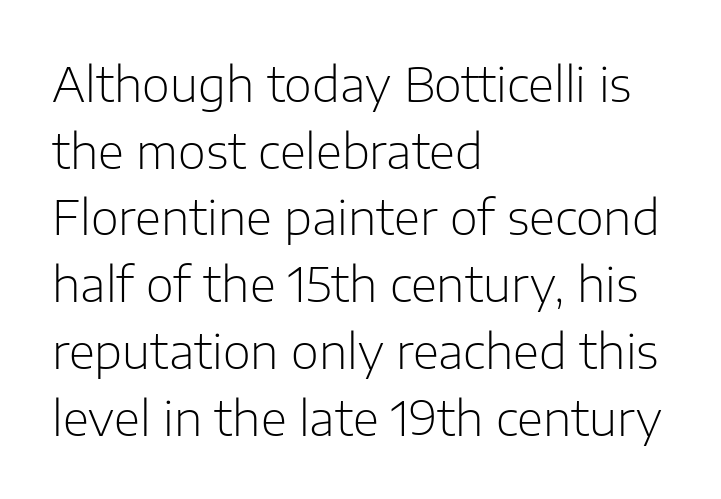
Q: Is the text bold? A: No.
Q: Is the text italic (slanted)? A: No, it is upright.
Q: Is the typeface a serif or a sans-serif typeface? A: Sans-serif.
Q: Is the text underlined? A: No.
Q: How is the paragraph aligned? A: Left-aligned.
Q: Is the spacing between letters normal or unusually wide? A: Normal.
Q: Is the spacing between lines tight, normal or loose? A: Normal.
Q: Width (condensed, normal, or wide)? A: Normal.
Q: Stroke contrast? A: Low.
Q: x-height? A: Medium.
Q: Monospaced? A: No.
